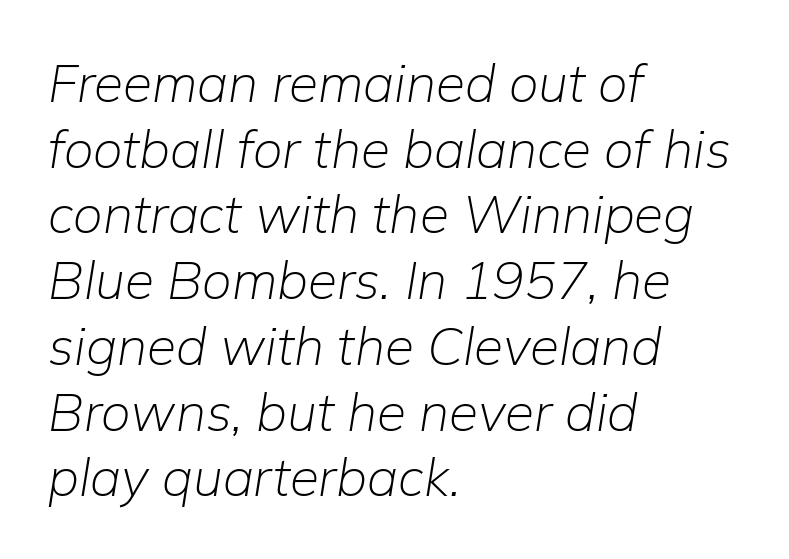
Q: Is the text bold? A: No.
Q: Is the text italic (slanted)? A: Yes, it leans right by about 9 degrees.
Q: Is the text underlined? A: No.
Q: How is the paragraph aligned? A: Left-aligned.
Q: Is the spacing between letters normal or unusually wide? A: Normal.
Q: Width (condensed, normal, or wide)? A: Normal.
Q: Stroke contrast? A: Low.
Q: x-height? A: Medium.
Q: Monospaced? A: No.
